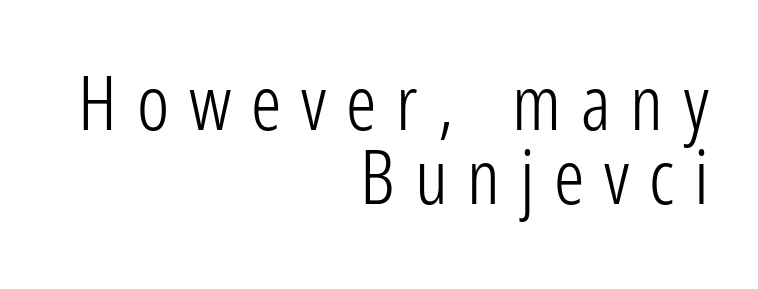
The image shows 76 px light, condensed sans-serif type, upright; set right-aligned, tight line spacing (0.98x), unusually wide letter spacing (+0.26 em), not underlined; low stroke contrast and a medium x-height.
